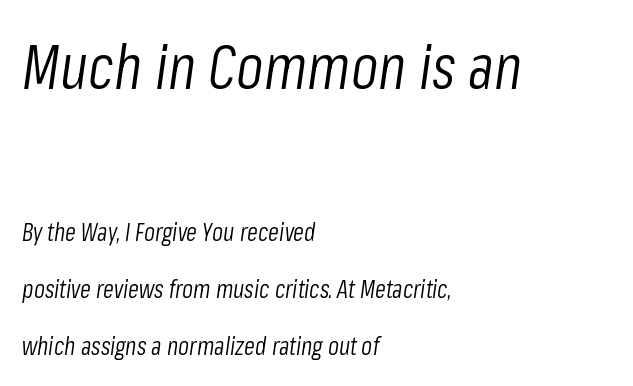
Q: Is the text bold? A: No.
Q: Is the text italic (slanted)? A: Yes, it leans right by about 8 degrees.
Q: Is the text underlined? A: No.
Q: How is the paragraph aligned? A: Left-aligned.
Q: Is the spacing between letters normal or unusually wide? A: Normal.
Q: Is the spacing between lines tight, normal or loose? A: Loose.
Q: Which block of text is set in a larger size, the first (top) or the second (bottom)? A: The first (top) one.
Q: Width (condensed, normal, or wide)? A: Condensed.
Q: Stroke contrast? A: Low.
Q: x-height? A: Medium.
Q: Monospaced? A: No.
